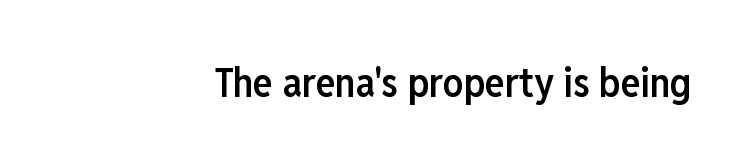
The image shows 41 px semibold, condensed sans-serif type, upright; set normal letter spacing, not underlined; low stroke contrast and a medium x-height.
